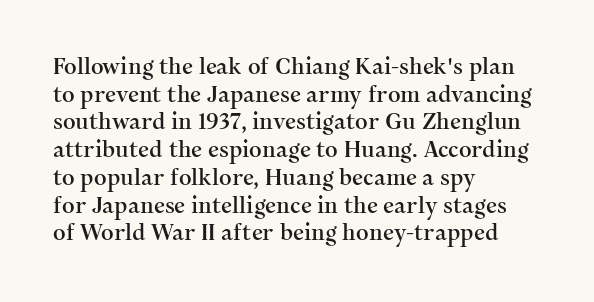
Q: Is the text italic (slanted)? A: No, it is upright.
Q: Is the text underlined? A: No.
Q: How is the paragraph aligned? A: Left-aligned.
Q: Is the spacing between letters normal or unusually wide? A: Normal.
Q: Is the spacing between lines tight, normal or loose? A: Normal.
